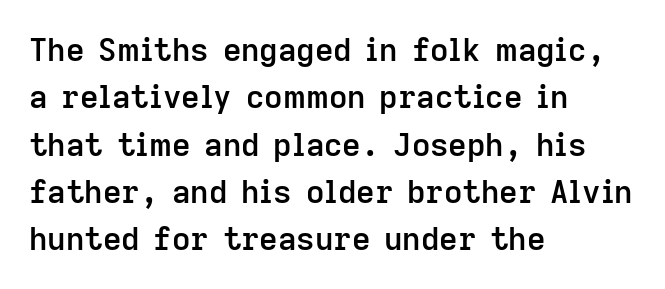
Q: Is the text bold? A: Semi-bold.
Q: Is the text italic (slanted)? A: No, it is upright.
Q: Is the typeface a serif or a sans-serif typeface? A: Sans-serif.
Q: Is the text underlined? A: No.
Q: How is the paragraph aligned? A: Left-aligned.
Q: Is the spacing between letters normal or unusually wide? A: Normal.
Q: Is the spacing between lines tight, normal or loose? A: Normal.
Q: Width (condensed, normal, or wide)? A: Normal.
Q: Stroke contrast? A: Low.
Q: x-height? A: Medium.
Q: Monospaced? A: No.
